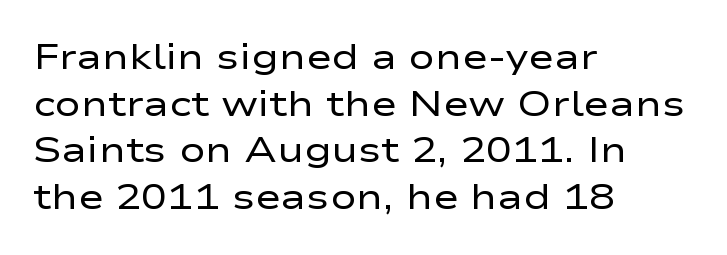
The image shows 35 px regular-weight, wide sans-serif type, upright; set left-aligned, normal line spacing (1.33x), normal letter spacing, not underlined; low stroke contrast and a medium x-height.
